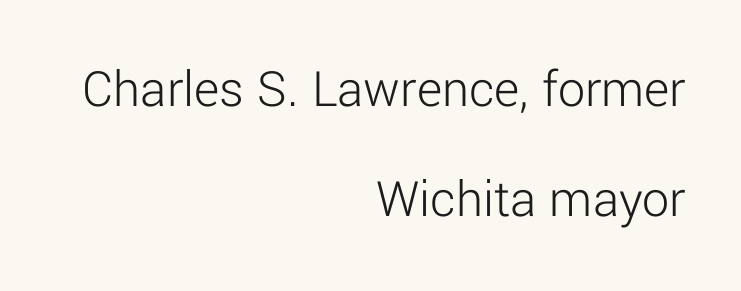
The image shows 54 px light sans-serif type, upright; set right-aligned, loose line spacing (2.03x), normal letter spacing, not underlined; low stroke contrast and a medium x-height.
